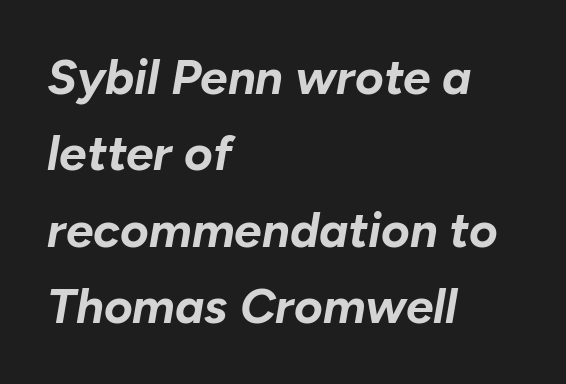
Q: Is the text bold? A: Yes.
Q: Is the text italic (slanted)? A: Yes, it leans right by about 10 degrees.
Q: Is the text underlined? A: No.
Q: How is the paragraph aligned? A: Left-aligned.
Q: Is the spacing between letters normal or unusually wide? A: Normal.
Q: Is the spacing between lines tight, normal or loose? A: Normal.
Q: Width (condensed, normal, or wide)? A: Normal.
Q: Stroke contrast? A: Low.
Q: x-height? A: Medium.
Q: Monospaced? A: No.
